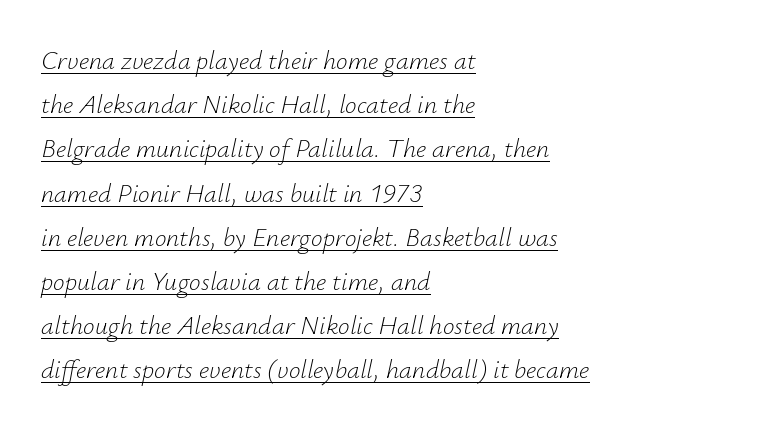
A typesetter would mark this as italic. Somebody hit Ctrl+U on this one — the words are underlined. Horizontal bands of white between lines are of average thickness. The font is comparable to plain body text, perhaps lighter. What stands out about the letter spacing? Nothing — it is the standard amount.
